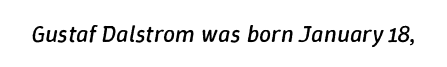
Q: Is the text bold? A: No.
Q: Is the text italic (slanted)? A: Yes, it leans right by about 9 degrees.
Q: Is the text underlined? A: No.
Q: Is the spacing between letters normal or unusually wide? A: Normal.
